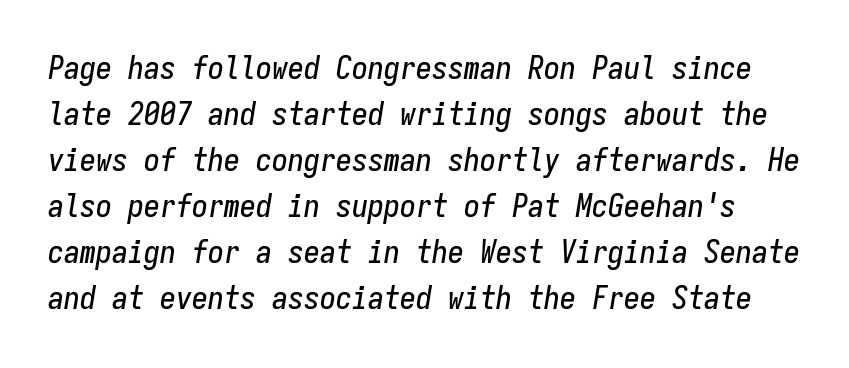
{"italic": "yes", "lean": "right", "slant_degrees": 9, "width": "condensed", "stroke_contrast": "low", "x_height": "medium", "monospaced": "yes", "underline": "no", "line_spacing": "normal", "line_spacing_ratio": 1.44, "letter_spacing": "normal", "letter_spacing_em": 0.0, "glyph_px": 32}
